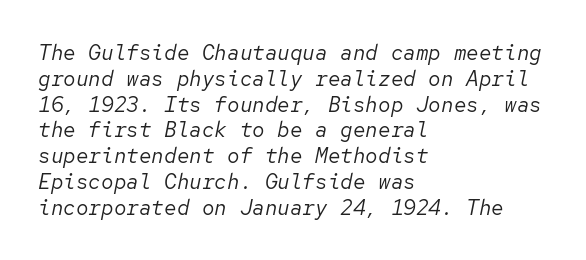
The image shows 21 px text type, italic (leaning right); set left-aligned, line spacing 1.23x, normal letter spacing, not underlined.
